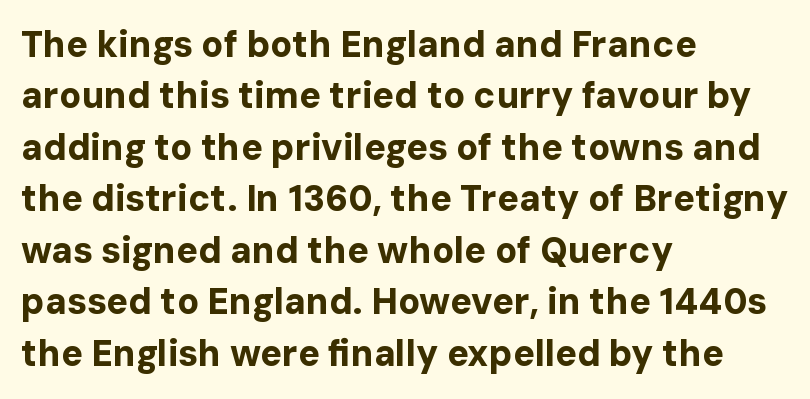
{"serif": "no", "italic": "no", "bold": "yes", "weight": "bold", "width": "normal", "stroke_contrast": "low", "x_height": "medium", "monospaced": "no", "underline": "no", "align": "left", "line_spacing": "normal", "line_spacing_ratio": 1.43, "letter_spacing": "normal", "letter_spacing_em": 0.0, "glyph_px": 36}
